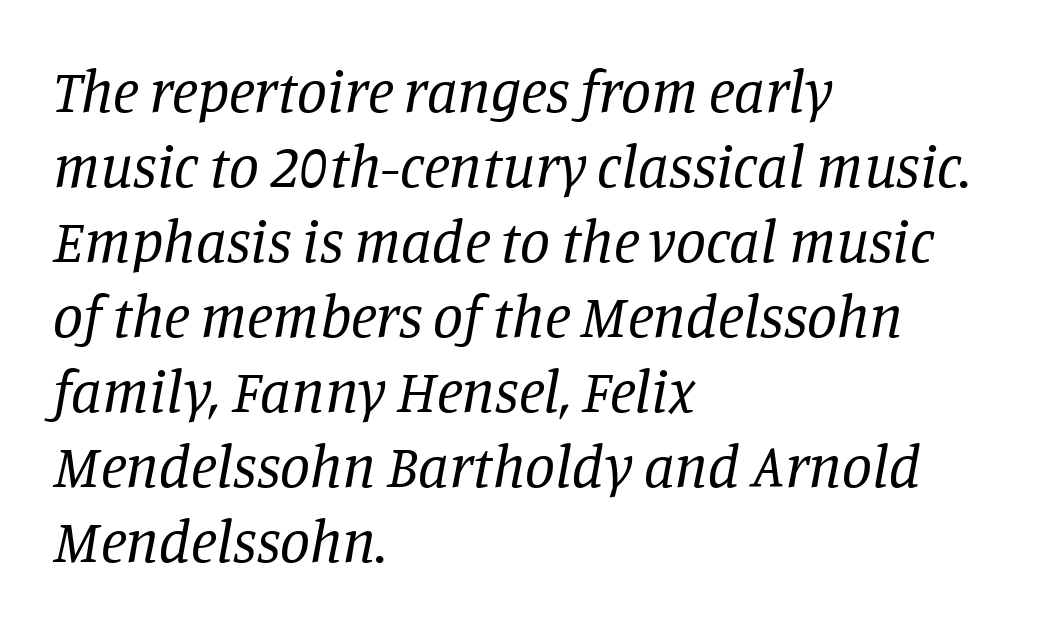
Q: Is the text bold? A: No.
Q: Is the text italic (slanted)? A: Yes, it leans right by about 11 degrees.
Q: Is the typeface a serif or a sans-serif typeface? A: Serif.
Q: Is the text underlined? A: No.
Q: How is the paragraph aligned? A: Left-aligned.
Q: Is the spacing between letters normal or unusually wide? A: Normal.
Q: Is the spacing between lines tight, normal or loose? A: Normal.
Q: Width (condensed, normal, or wide)? A: Normal.
Q: Stroke contrast? A: Low.
Q: x-height? A: Large.
Q: Monospaced? A: No.
